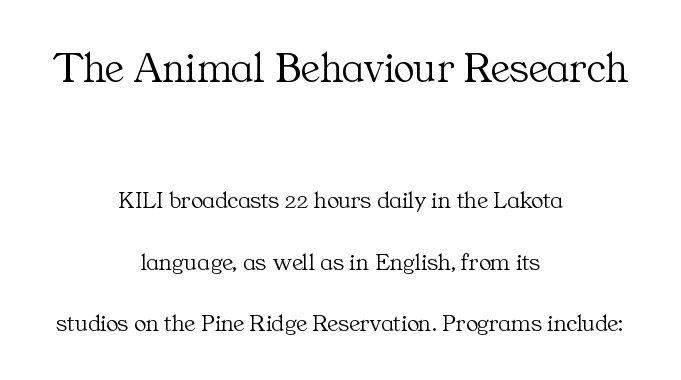
Q: Is the text bold? A: No.
Q: Is the text italic (slanted)? A: No, it is upright.
Q: Is the typeface a serif or a sans-serif typeface? A: Serif.
Q: Is the text underlined? A: No.
Q: How is the paragraph aligned? A: Centered.
Q: Is the spacing between letters normal or unusually wide? A: Normal.
Q: Is the spacing between lines tight, normal or loose? A: Loose.
Q: Which block of text is set in a larger size, the first (top) or the second (bottom)? A: The first (top) one.
Q: Width (condensed, normal, or wide)? A: Normal.
Q: Stroke contrast? A: Medium.
Q: x-height? A: Medium.
Q: Monospaced? A: No.
